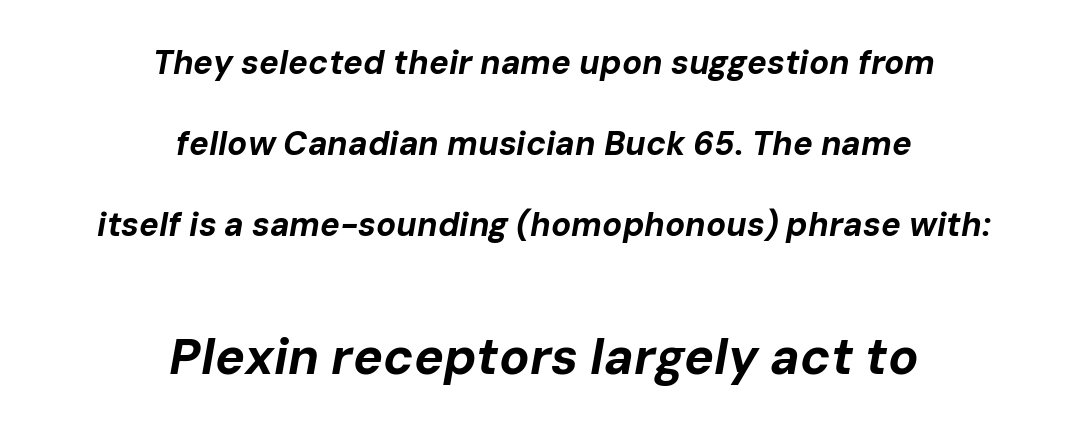
These lines are rendered in a variable-pitch font. Thick stems and heavy bowls — unmistakably bold. The following chunk of copy outweighs the initial chunk in type size. Slanted lettering throughout. Leftover space on each line is divided equally before and after the words.
